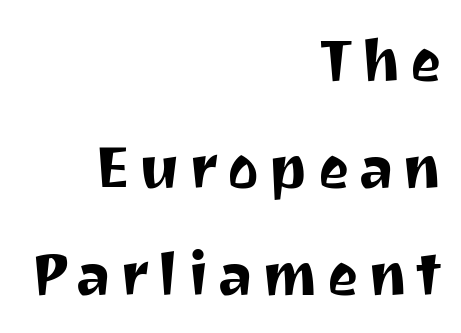
Q: Is the text italic (slanted)? A: No, it is upright.
Q: Is the typeface a serif or a sans-serif typeface? A: Sans-serif.
Q: Is the text underlined? A: No.
Q: How is the paragraph aligned? A: Right-aligned.
Q: Width (condensed, normal, or wide)? A: Normal.
Q: Stroke contrast? A: Medium.
Q: x-height? A: Medium.
Q: Monospaced? A: No.
